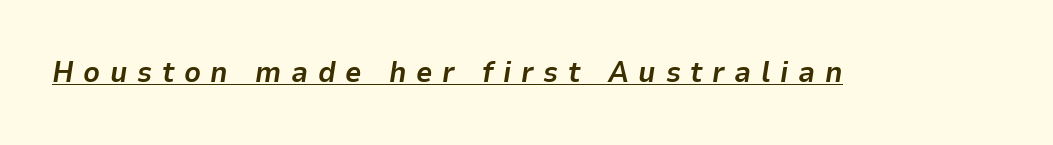
The sample's only ornament is a line tracing under the words. A dark, heavy texture on the line: the type is bold. Characters follow at a spacing far wider than the type designer built in. Spacing verdict: proportional, widths tailored to each character. You can tell it's italic because the verticals aren't actually vertical.
